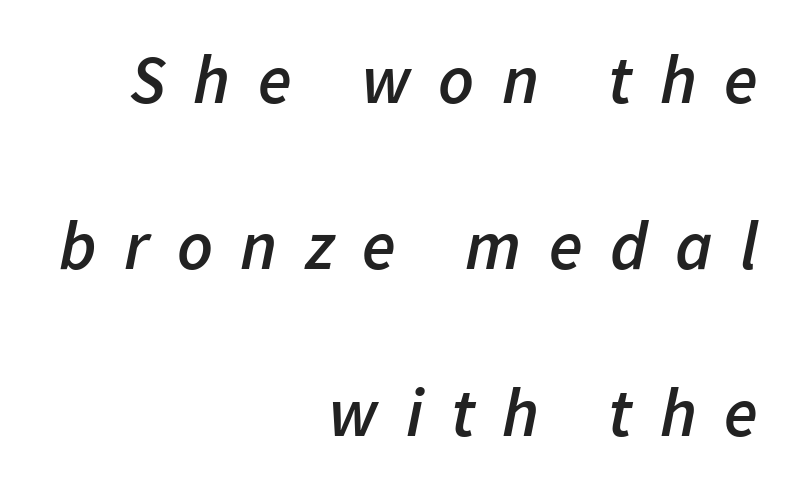
{"italic": "yes", "lean": "right", "slant_degrees": 11, "bold": "semi", "weight": "semibold", "width": "normal", "stroke_contrast": "low", "x_height": "medium", "monospaced": "no", "underline": "no", "align": "right", "line_spacing": "loose", "line_spacing_ratio": 2.41, "letter_spacing": "wide", "letter_spacing_em": 0.4, "glyph_px": 69}
